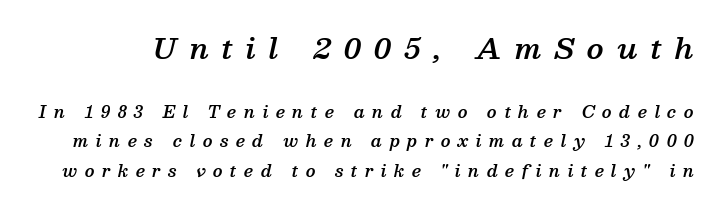
The image shows 28 px semibold serif type, italic (leaning right); set line spacing 1.84x, unusually wide letter spacing (+0.47 em), not underlined; the first (top) block is 1.75x larger; medium stroke contrast and a medium x-height.
